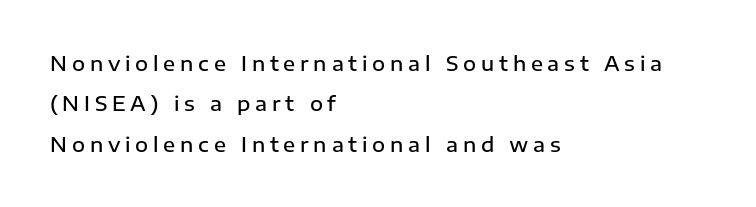
{"italic": "no", "bold": "semi", "underline": "no", "align": "left", "line_spacing": "loose", "line_spacing_ratio": 2.02, "letter_spacing": "wide", "letter_spacing_em": 0.24, "glyph_px": 20}
